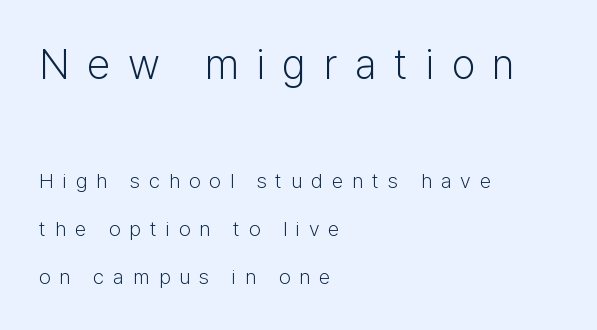
Q: Is the text bold? A: No.
Q: Is the text italic (slanted)? A: No, it is upright.
Q: Is the typeface a serif or a sans-serif typeface? A: Sans-serif.
Q: Is the text underlined? A: No.
Q: How is the paragraph aligned? A: Left-aligned.
Q: Is the spacing between letters normal or unusually wide? A: Unusually wide.
Q: Is the spacing between lines tight, normal or loose? A: Loose.
Q: Which block of text is set in a larger size, the first (top) or the second (bottom)? A: The first (top) one.
Q: Width (condensed, normal, or wide)? A: Normal.
Q: Stroke contrast? A: Low.
Q: x-height? A: Medium.
Q: Monospaced? A: No.
